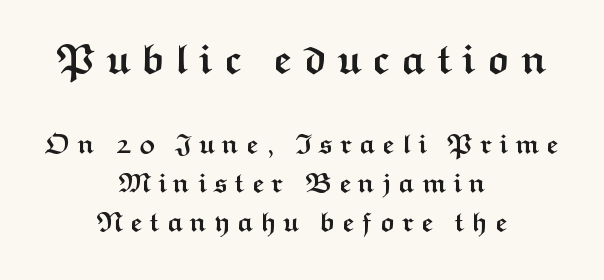
Where is the straight margin? There isn't one; the lines are centered. Only glyphs here, with clear space below each row. Looks like regular typesetting: each glyph gets only the width it needs. Italic: no, the glyphs are upright roman.
